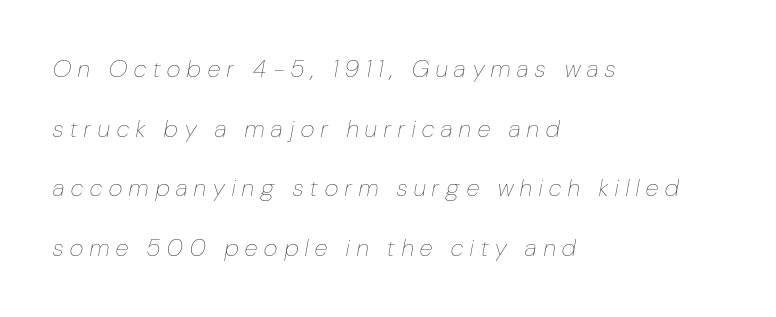
In CSS terms this would be text-align: left. Think standard paragraph weight, or any step lighter than that. How would I describe the line gaps? Wide and relaxed. A typesetter would call this heavily tracked-out type. In terms of posture, this sample is oblique. Honestly, there is no underline to notice here at all.
